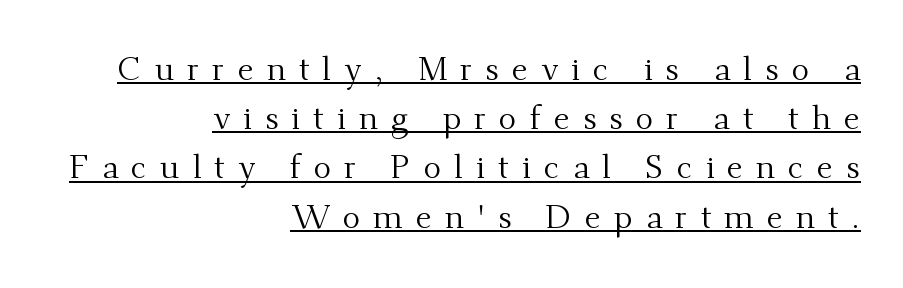
The image shows 33 px regular-weight serif type, upright; set right-aligned, normal line spacing (1.49x), unusually wide letter spacing (+0.4 em), underlined; medium stroke contrast and a small x-height.
